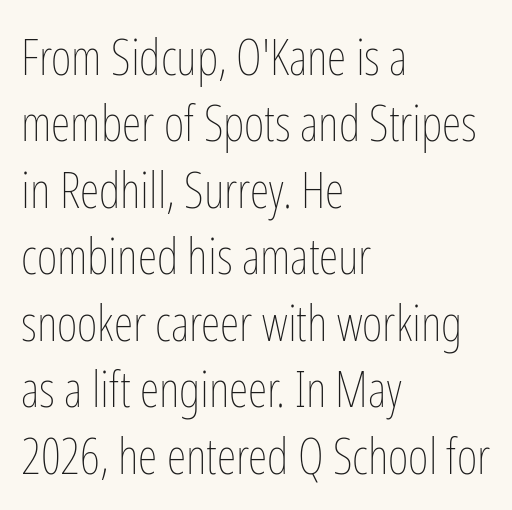
Q: Is the text bold? A: No.
Q: Is the text italic (slanted)? A: No, it is upright.
Q: Is the text underlined? A: No.
Q: How is the paragraph aligned? A: Left-aligned.
Q: Is the spacing between letters normal or unusually wide? A: Normal.
Q: Is the spacing between lines tight, normal or loose? A: Normal.
Q: Width (condensed, normal, or wide)? A: Condensed.
Q: Stroke contrast? A: Low.
Q: x-height? A: Medium.
Q: Monospaced? A: No.
